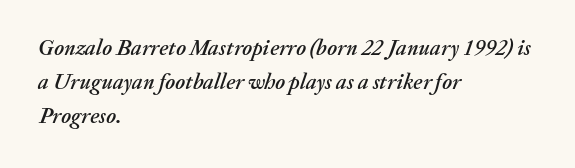
The image shows 22 px text type, italic (leaning right); set left-aligned, normal line spacing (1.55x), normal letter spacing, not underlined.
